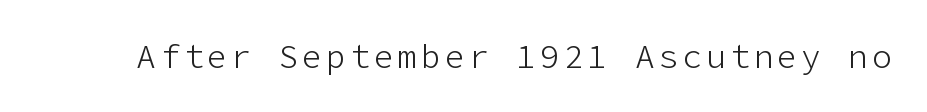
The image shows 33 px light sans-serif type, upright; set not underlined; low stroke contrast and a medium x-height.
